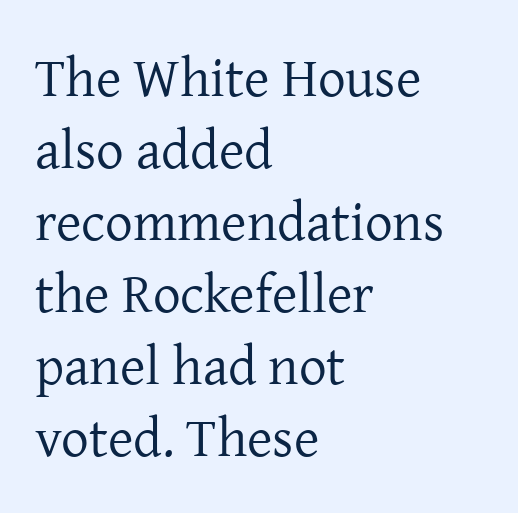
Q: Is the text bold? A: No.
Q: Is the text italic (slanted)? A: No, it is upright.
Q: Is the typeface a serif or a sans-serif typeface? A: Serif.
Q: Is the text underlined? A: No.
Q: How is the paragraph aligned? A: Left-aligned.
Q: Is the spacing between letters normal or unusually wide? A: Normal.
Q: Is the spacing between lines tight, normal or loose? A: Normal.
Q: Width (condensed, normal, or wide)? A: Normal.
Q: Stroke contrast? A: Low.
Q: x-height? A: Medium.
Q: Monospaced? A: No.
